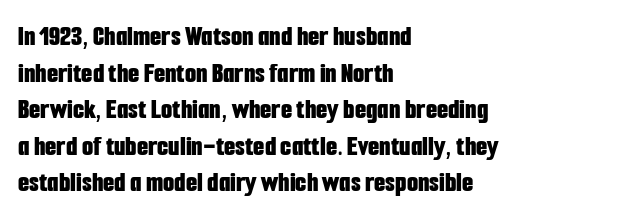
Q: Is the text bold? A: Yes.
Q: Is the text italic (slanted)? A: No, it is upright.
Q: Is the typeface a serif or a sans-serif typeface? A: Sans-serif.
Q: Is the text underlined? A: No.
Q: How is the paragraph aligned? A: Left-aligned.
Q: Is the spacing between letters normal or unusually wide? A: Normal.
Q: Is the spacing between lines tight, normal or loose? A: Normal.
Q: Width (condensed, normal, or wide)? A: Condensed.
Q: Stroke contrast? A: Low.
Q: x-height? A: Medium.
Q: Monospaced? A: No.
